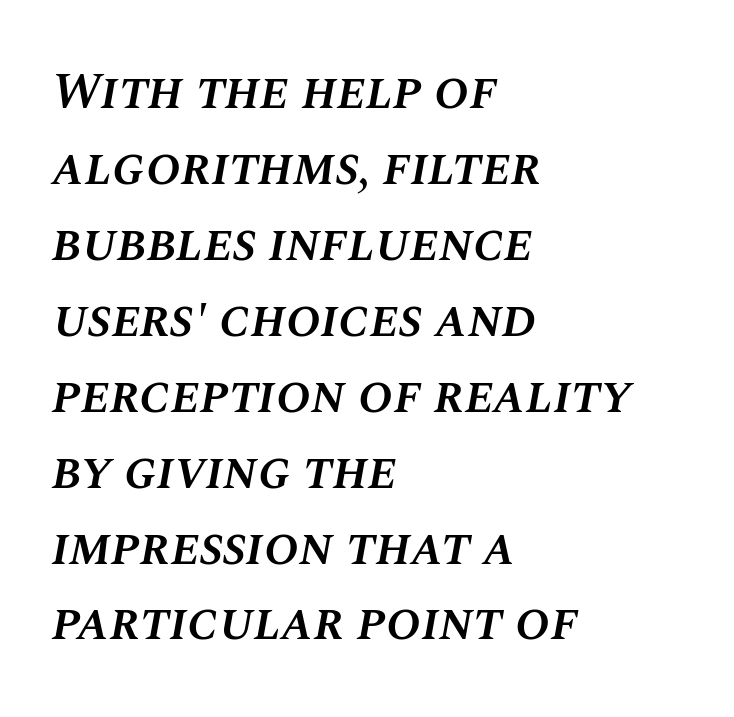
{"italic": "yes", "lean": "right", "slant_degrees": 10, "bold": "semi", "weight": "semibold", "width": "normal", "stroke_contrast": "medium", "x_height": "large", "monospaced": "no", "underline": "no", "align": "left", "line_spacing": "normal", "line_spacing_ratio": 1.46, "letter_spacing": "normal", "letter_spacing_em": 0.0, "glyph_px": 52}
